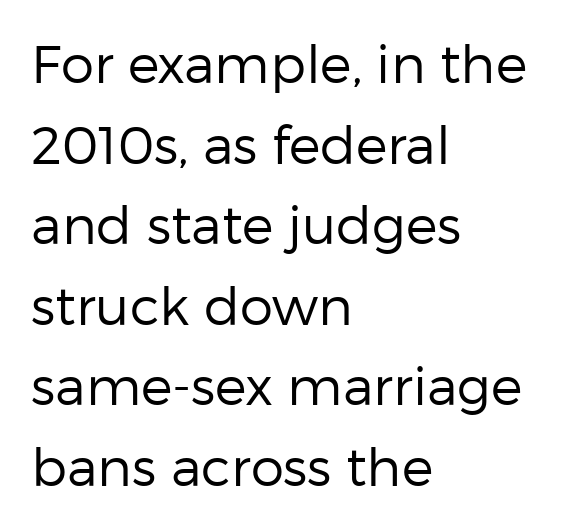
{"serif": "no", "italic": "no", "bold": "no", "weight": "regular", "width": "normal", "stroke_contrast": "low", "x_height": "medium", "monospaced": "no", "underline": "no", "align": "left", "line_spacing": "normal", "line_spacing_ratio": 1.52, "letter_spacing": "normal", "letter_spacing_em": 0.0, "glyph_px": 53}
